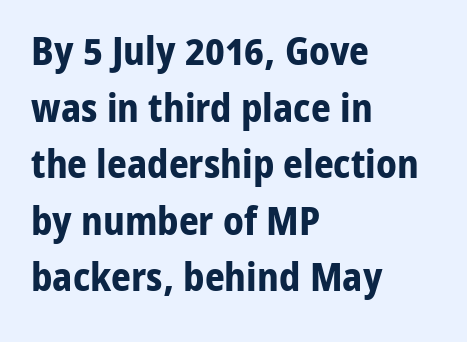
Decoration check: the copy has no underline. Compared with a centered layout, this one pins lines to the left instead. Is there any slant? The stems are plumb. Standard letterfit; no display-style spreading of the glyphs. The lines sit at an ordinary, default distance from one another.
